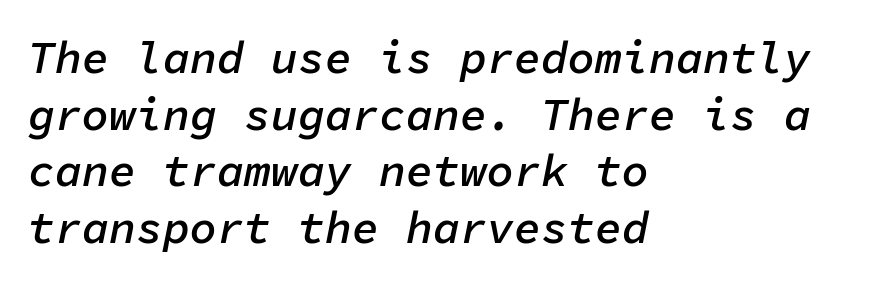
{"italic": "yes", "lean": "right", "slant_degrees": 11, "bold": "semi", "weight": "semibold", "width": "normal", "stroke_contrast": "low", "x_height": "medium", "monospaced": "yes", "underline": "no", "align": "left", "line_spacing": "normal", "line_spacing_ratio": 1.26, "letter_spacing": "normal", "letter_spacing_em": 0.0, "glyph_px": 45}
